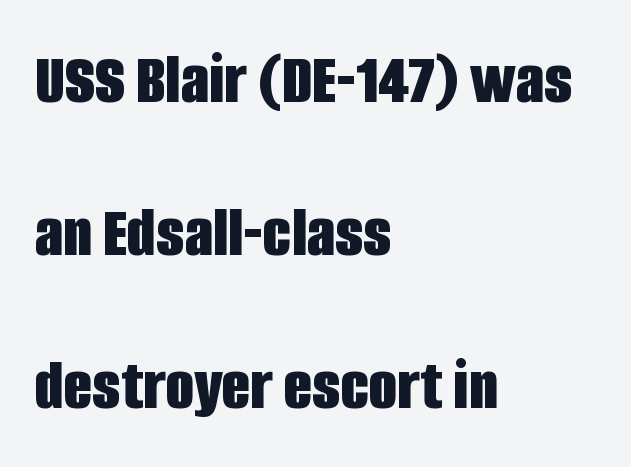
Q: Is the text bold? A: Yes.
Q: Is the text italic (slanted)? A: No, it is upright.
Q: Is the typeface a serif or a sans-serif typeface? A: Sans-serif.
Q: Is the text underlined? A: No.
Q: How is the paragraph aligned? A: Left-aligned.
Q: Is the spacing between letters normal or unusually wide? A: Normal.
Q: Is the spacing between lines tight, normal or loose? A: Loose.
Q: Width (condensed, normal, or wide)? A: Condensed.
Q: Stroke contrast? A: Low.
Q: x-height? A: Large.
Q: Monospaced? A: No.
